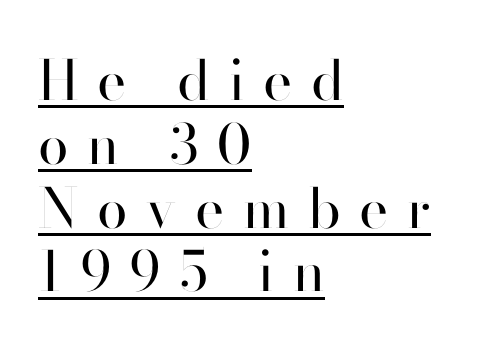
{"serif": "no", "italic": "no", "bold": "no", "weight": "regular", "width": "normal", "stroke_contrast": "high", "x_height": "small", "monospaced": "no", "underline": "yes", "align": "left", "line_spacing_ratio": 1.16, "letter_spacing": "wide", "letter_spacing_em": 0.34, "glyph_px": 55}
